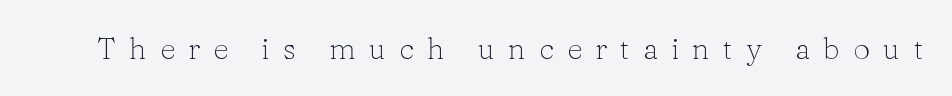
The image shows 30 px light serif type, upright; set unusually wide letter spacing (+0.44 em), not underlined; low stroke contrast and a medium x-height.
